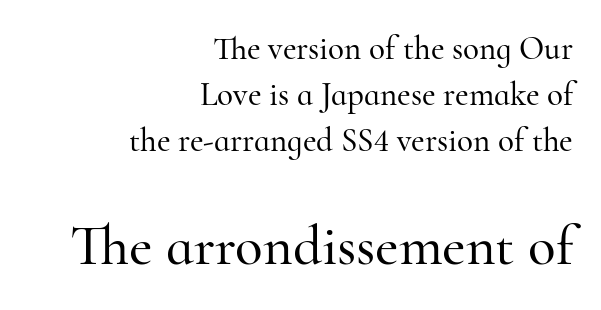
The image shows 57 px serif type, upright; set right-aligned, normal line spacing (1.39x), normal letter spacing, not underlined; the second (bottom) block is 1.73x larger; high stroke contrast and a small x-height.
